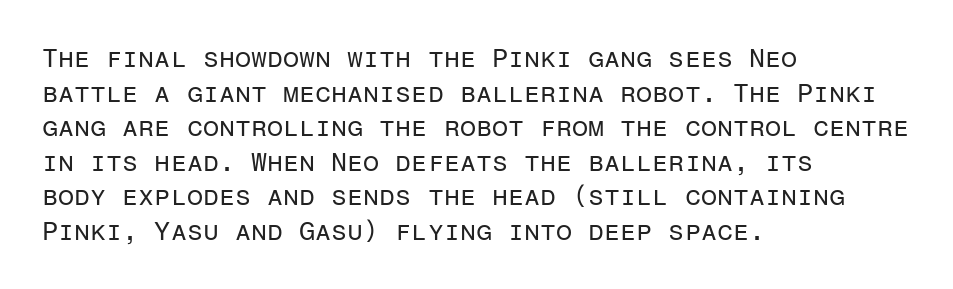
No chunkiness to these letters — they're not bold. A classic flush-left, rag-right setting is used for this passage. One glance says typical: line gaps are just what's usual. The letters sit at their default tracking, neither squeezed nor spread.
